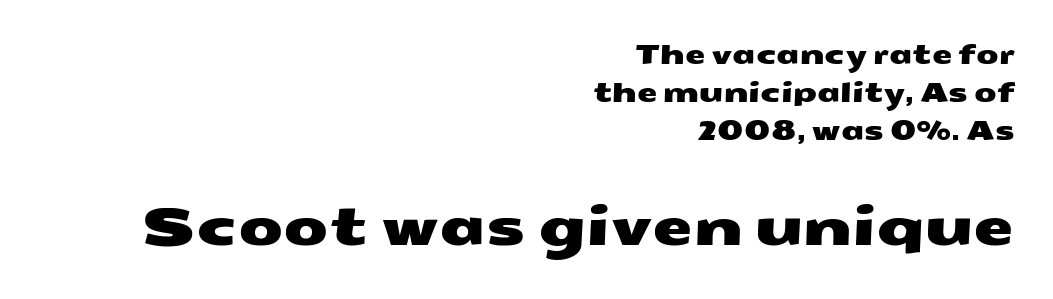
The image shows 52 px wide sans-serif type; set right-aligned, normal line spacing (1.46x), normal letter spacing, not underlined; the second (bottom) block is 2.0x larger; medium stroke contrast and a medium x-height.
